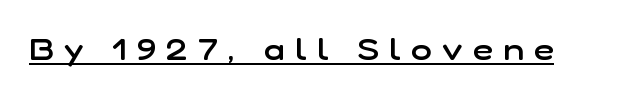
The image shows 31 px semibold sans-serif type, upright; set unusually wide letter spacing (+0.34 em), underlined; low stroke contrast and a medium x-height.
